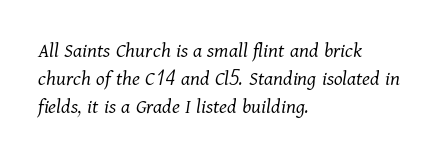
Q: Is the text bold? A: No.
Q: Is the text italic (slanted)? A: Yes, it leans right by about 11 degrees.
Q: Is the text underlined? A: No.
Q: How is the paragraph aligned? A: Left-aligned.
Q: Is the spacing between letters normal or unusually wide? A: Normal.
Q: Is the spacing between lines tight, normal or loose? A: Normal.
